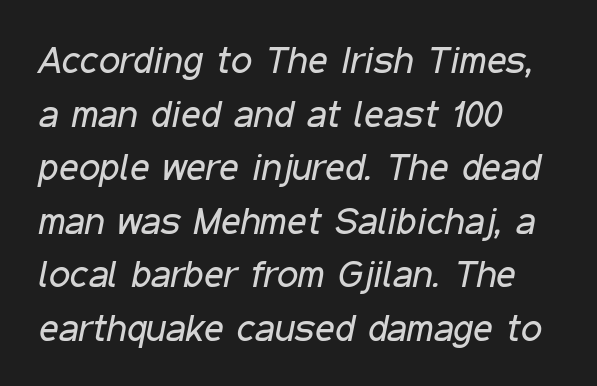
Q: Is the text bold? A: No.
Q: Is the text italic (slanted)? A: Yes, it leans right by about 11 degrees.
Q: Is the text underlined? A: No.
Q: How is the paragraph aligned? A: Left-aligned.
Q: Is the spacing between letters normal or unusually wide? A: Normal.
Q: Is the spacing between lines tight, normal or loose? A: Normal.
Q: Width (condensed, normal, or wide)? A: Condensed.
Q: Stroke contrast? A: Low.
Q: x-height? A: Medium.
Q: Monospaced? A: No.
